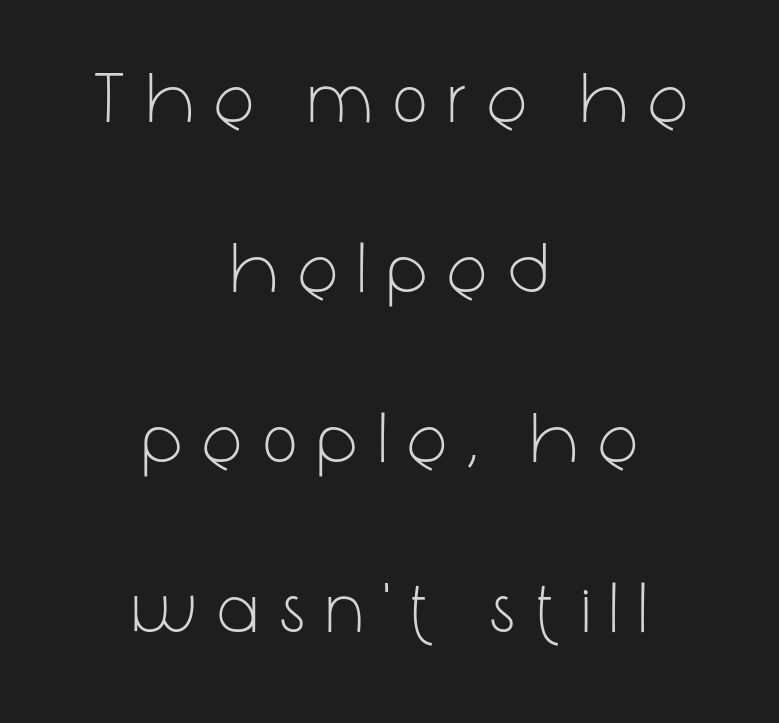
The characters are drawn with everyday or finer stroke widths. Line spacing here is loose. The zone under the glyphs is completely vacant. The letters carry no serifs — their stems end cleanly without finishing strokes. This sample uses expanded letter spacing, leaving extra air between glyphs. When letters stand straight like this, we call the style roman or upright.
